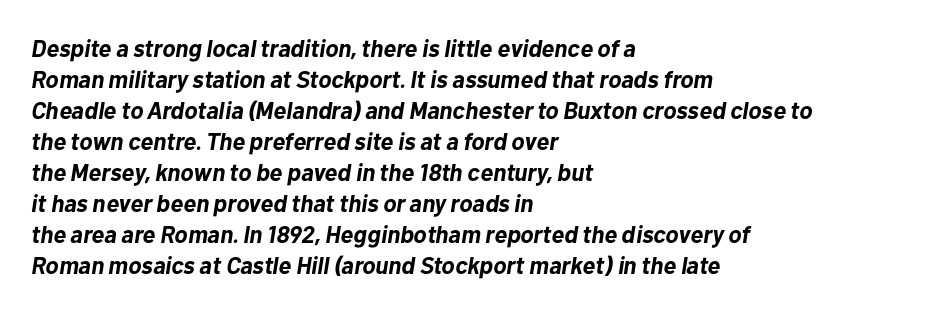
The image shows 24 px bold type, italic (leaning right); set left-aligned, normal line spacing (1.29x), normal letter spacing, not underlined.
